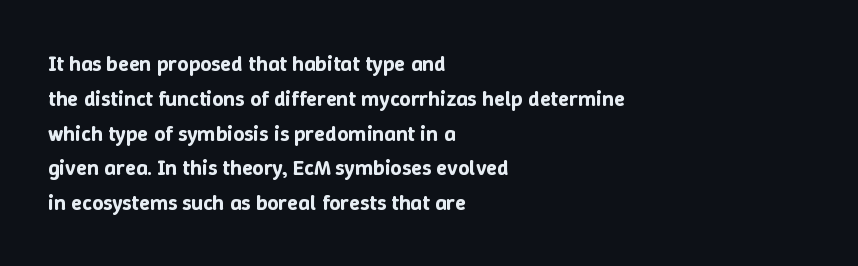
{"italic": "no", "underline": "no", "align": "left", "line_spacing": "normal", "line_spacing_ratio": 1.58, "letter_spacing": "normal", "letter_spacing_em": 0.0, "glyph_px": 22}
